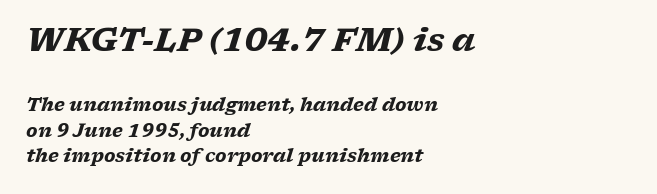
{"serif": "yes", "italic": "yes", "lean": "right", "slant_degrees": 17, "bold": "yes", "weight": "heavy", "width": "wide", "stroke_contrast": "low", "x_height": "medium", "monospaced": "no", "underline": "no", "align": "left", "line_spacing": "normal", "line_spacing_ratio": 1.42, "letter_spacing": "normal", "letter_spacing_em": 0.0, "larger_block": "first", "size_ratio": 1.78, "glyph_px": 32}
